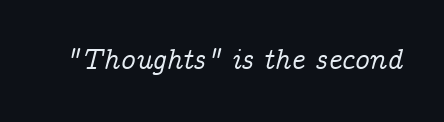
Q: Is the text italic (slanted)? A: Yes, it leans right by about 14 degrees.
Q: Is the typeface a serif or a sans-serif typeface? A: Serif.
Q: Is the text underlined? A: No.
Q: Is the spacing between letters normal or unusually wide? A: Normal.
Q: Width (condensed, normal, or wide)? A: Normal.
Q: Stroke contrast? A: Low.
Q: x-height? A: Medium.
Q: Monospaced? A: No.
